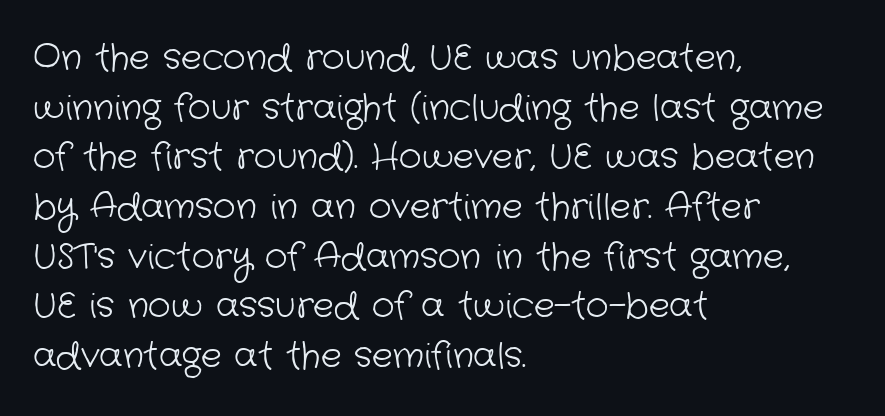
Is this a heavy cut? Hardly; it is regular or lighter. A typesetter would call this proportional, since set widths differ per character. The face used here is rendered with its standard letterfit. These lines are set flush left with a ragged right edge. A normal amount of white space separates one row of letters from the next.
